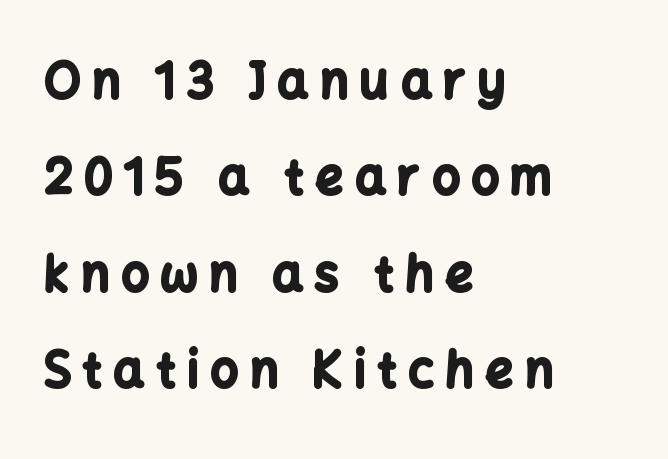
{"serif": "no", "italic": "no", "bold": "yes", "weight": "bold", "width": "normal", "stroke_contrast": "low", "x_height": "medium", "monospaced": "no", "underline": "no", "align": "left", "line_spacing": "loose", "line_spacing_ratio": 2.01, "letter_spacing": "wide", "letter_spacing_em": 0.25, "glyph_px": 48}
